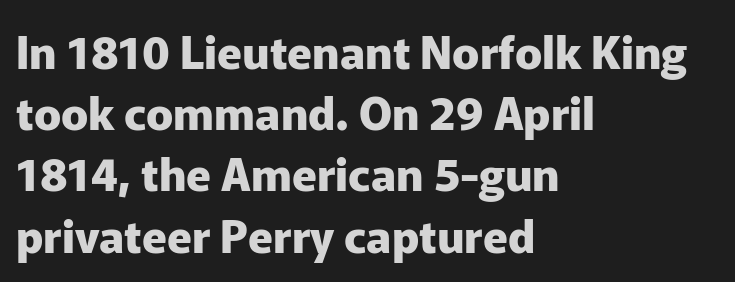
The image shows 45 px heavy sans-serif type, upright; set left-aligned, normal line spacing (1.36x), normal letter spacing, not underlined; low stroke contrast and a medium x-height.
